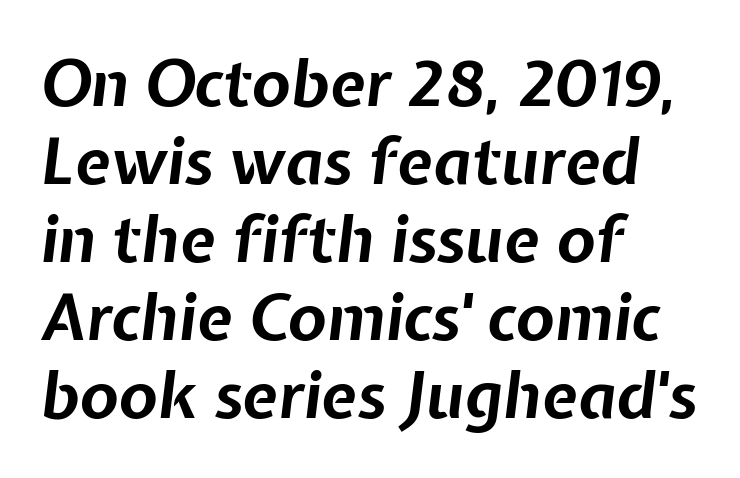
{"italic": "yes", "lean": "right", "slant_degrees": 7, "bold": "yes", "weight": "bold", "width": "normal", "stroke_contrast": "low", "x_height": "medium", "monospaced": "no", "underline": "no", "align": "left", "line_spacing_ratio": 1.22, "letter_spacing": "normal", "letter_spacing_em": 0.0, "glyph_px": 64}
